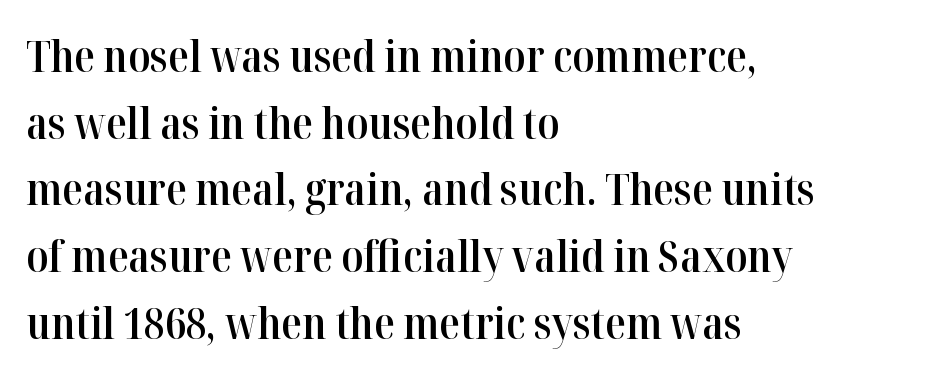
The image shows 43 px semibold serif type, upright; set left-aligned, normal line spacing (1.55x), normal letter spacing, not underlined; high stroke contrast and a medium x-height.
